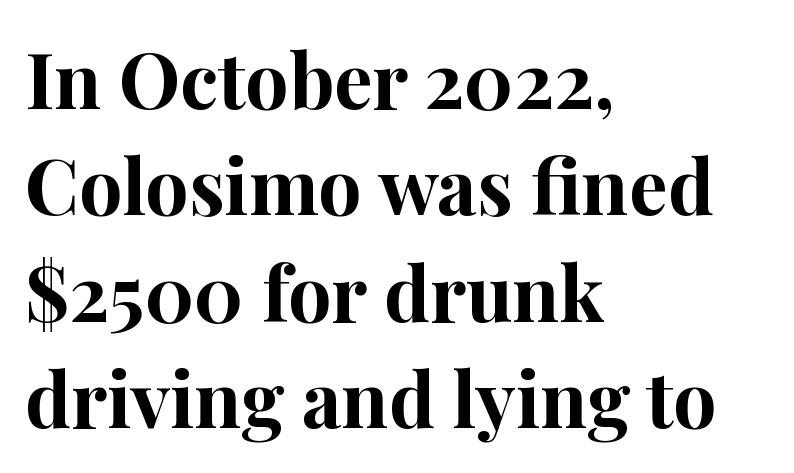
The image shows 77 px bold serif type, upright; set left-aligned, normal line spacing (1.38x), normal letter spacing, not underlined; high stroke contrast and a medium x-height.
